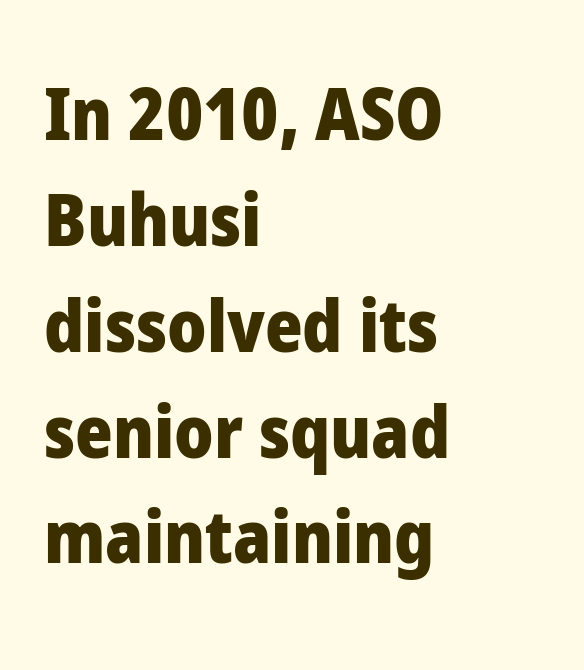
{"serif": "no", "italic": "no", "bold": "yes", "weight": "heavy", "width": "normal", "stroke_contrast": "low", "x_height": "medium", "monospaced": "no", "underline": "no", "align": "left", "line_spacing": "normal", "line_spacing_ratio": 1.47, "letter_spacing": "normal", "letter_spacing_em": 0.0, "glyph_px": 72}
